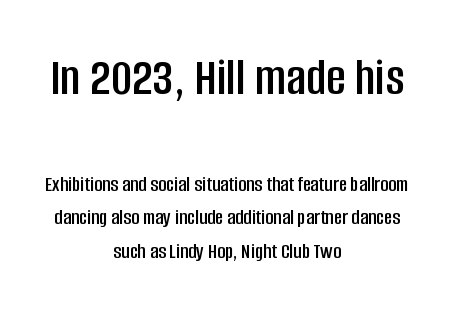
{"serif": "no", "italic": "no", "width": "condensed", "stroke_contrast": "low", "x_height": "large", "monospaced": "no", "underline": "no", "align": "center", "line_spacing": "normal", "line_spacing_ratio": 1.53, "letter_spacing": "normal", "letter_spacing_em": 0.0, "larger_block": "first", "size_ratio": 2.45, "glyph_px": 54}
